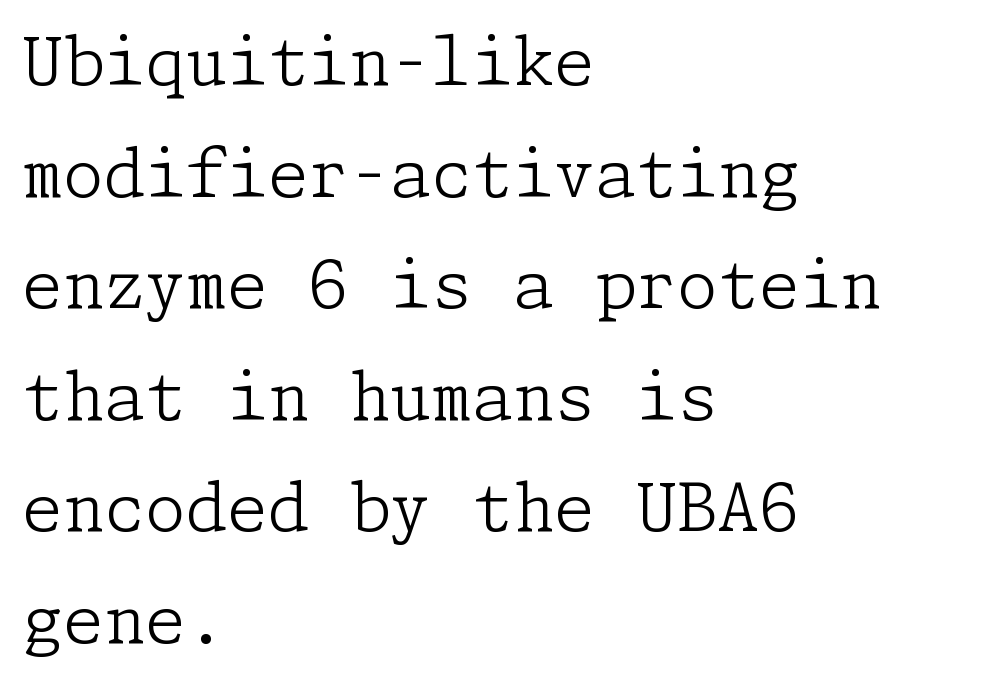
The typography opts for an upright posture over an oblique one. Glance below the letters and you will spot only blank space. The passage is arranged the way most books set body copy — flush left. Each letter's strokes conclude with small projecting serifs. The gaps between neighbouring characters are ordinary and unremarkable.
